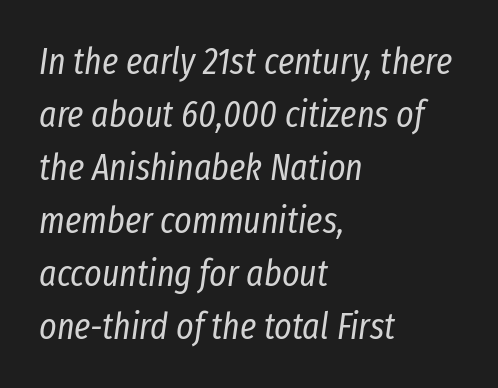
Q: Is the text bold? A: No.
Q: Is the text italic (slanted)? A: Yes, it leans right by about 8 degrees.
Q: Is the text underlined? A: No.
Q: How is the paragraph aligned? A: Left-aligned.
Q: Is the spacing between letters normal or unusually wide? A: Normal.
Q: Is the spacing between lines tight, normal or loose? A: Normal.
Q: Width (condensed, normal, or wide)? A: Condensed.
Q: Stroke contrast? A: Low.
Q: x-height? A: Medium.
Q: Monospaced? A: No.
